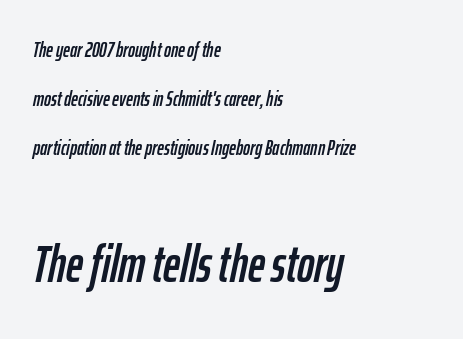
Q: Is the text italic (slanted)? A: Yes, it leans right by about 12 degrees.
Q: Is the text underlined? A: No.
Q: How is the paragraph aligned? A: Left-aligned.
Q: Is the spacing between letters normal or unusually wide? A: Normal.
Q: Is the spacing between lines tight, normal or loose? A: Loose.
Q: Which block of text is set in a larger size, the first (top) or the second (bottom)? A: The second (bottom) one.
Q: Width (condensed, normal, or wide)? A: Condensed.
Q: Stroke contrast? A: Low.
Q: x-height? A: Medium.
Q: Monospaced? A: No.
